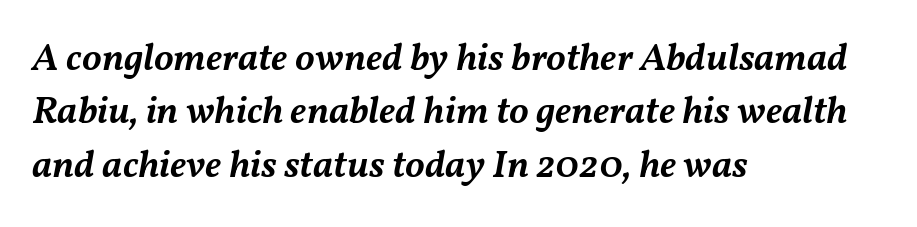
The image shows 39 px semibold type, italic (leaning right); set left-aligned, normal line spacing (1.37x), normal letter spacing, not underlined; medium stroke contrast and a medium x-height.
